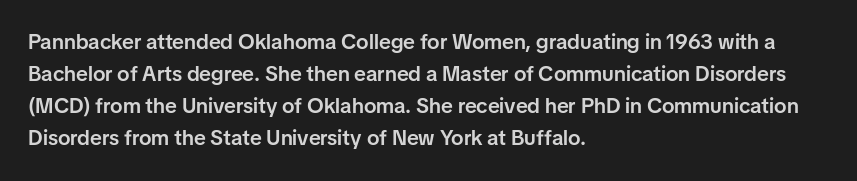
Q: Is the text bold? A: Semi-bold.
Q: Is the text italic (slanted)? A: No, it is upright.
Q: Is the text underlined? A: No.
Q: How is the paragraph aligned? A: Left-aligned.
Q: Is the spacing between letters normal or unusually wide? A: Normal.
Q: Is the spacing between lines tight, normal or loose? A: Normal.
